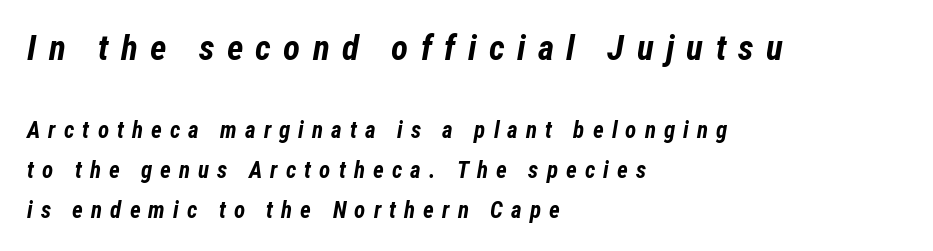
{"italic": "yes", "lean": "right", "slant_degrees": 12, "bold": "yes", "weight": "bold", "width": "condensed", "stroke_contrast": "low", "x_height": "medium", "monospaced": "no", "underline": "no", "align": "left", "line_spacing_ratio": 1.74, "letter_spacing": "wide", "letter_spacing_em": 0.35, "larger_block": "first", "size_ratio": 1.52, "glyph_px": 35}
